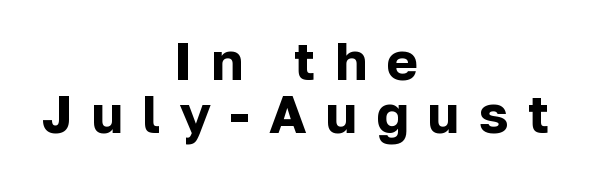
Q: Is the text bold? A: Yes.
Q: Is the text italic (slanted)? A: No, it is upright.
Q: Is the typeface a serif or a sans-serif typeface? A: Sans-serif.
Q: Is the text underlined? A: No.
Q: How is the paragraph aligned? A: Centered.
Q: Is the spacing between letters normal or unusually wide? A: Unusually wide.
Q: Is the spacing between lines tight, normal or loose? A: Tight.
Q: Width (condensed, normal, or wide)? A: Normal.
Q: Stroke contrast? A: Low.
Q: x-height? A: Medium.
Q: Monospaced? A: No.
